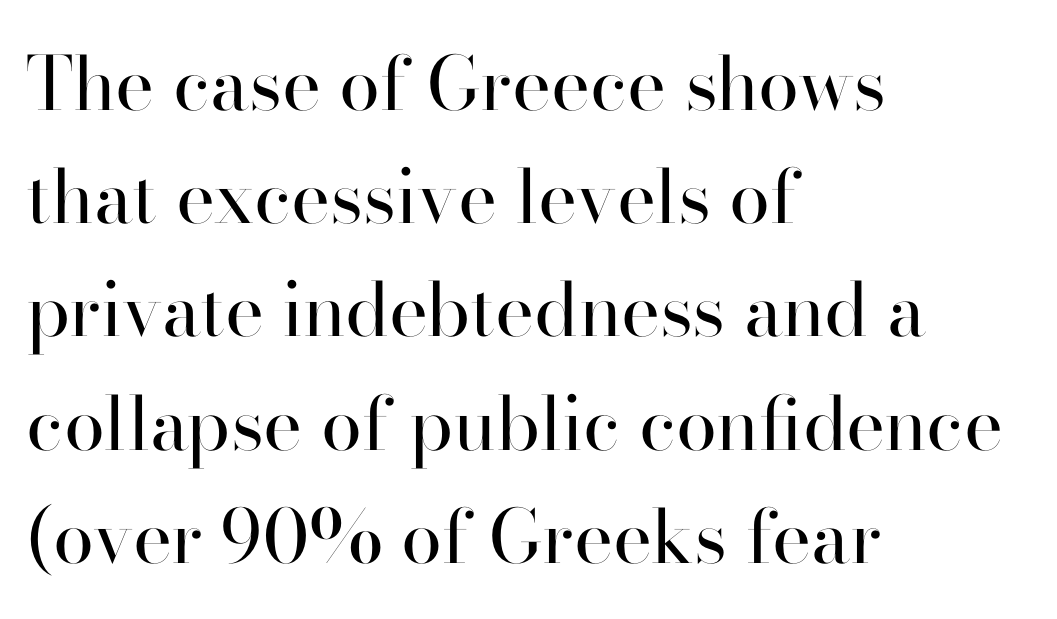
The image shows 74 px regular-weight serif type, upright; set left-aligned, normal line spacing (1.53x), normal letter spacing, not underlined; high stroke contrast and a small x-height.
